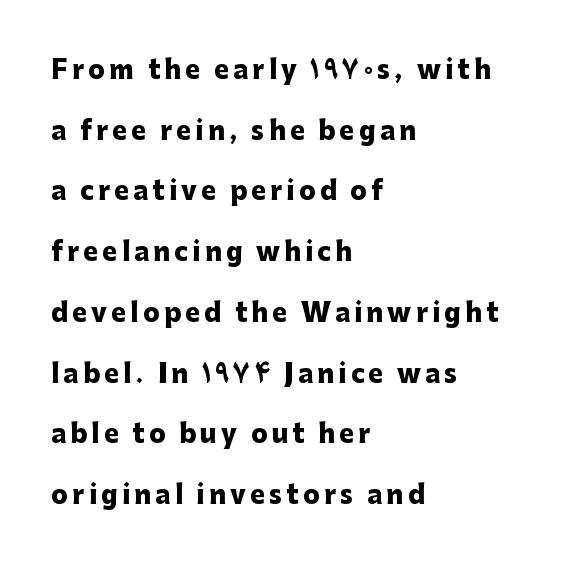
In CSS terms this would be text-align: left. The strokes are fattened all the way to bold. These lines stand farther apart than default settings would place them. Vertical strokes here are truly vertical. Only glyphs here, with clear space below each row.
